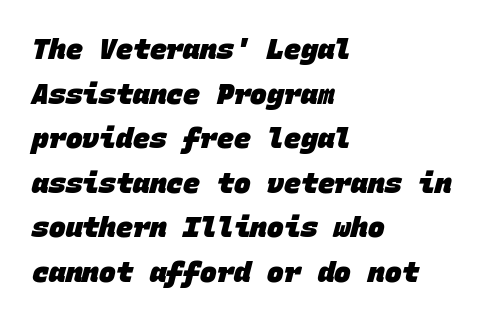
The image shows 28 px heavy sans-serif type, monospaced; set left-aligned, normal line spacing (1.59x), normal letter spacing, not underlined; low stroke contrast and a large x-height.
